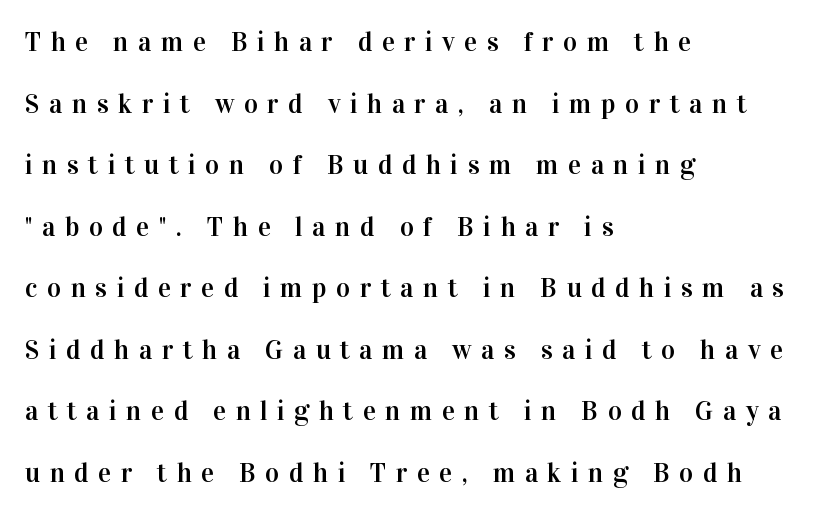
{"italic": "no", "underline": "no", "align": "left", "line_spacing": "loose", "line_spacing_ratio": 2.28, "letter_spacing": "wide", "letter_spacing_em": 0.35, "glyph_px": 27}
